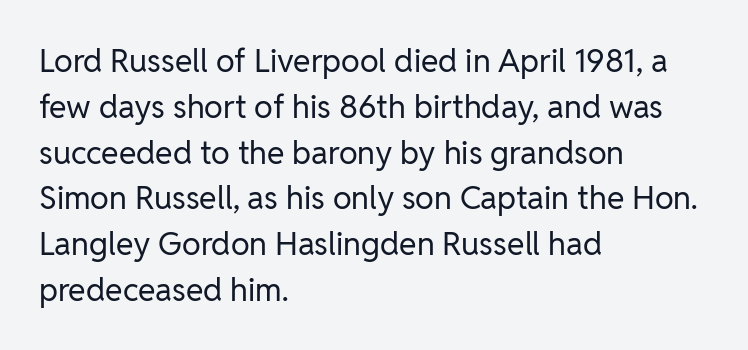
The image shows 32 px regular-weight sans-serif type, upright; set left-aligned, normal line spacing (1.43x), normal letter spacing, not underlined; low stroke contrast and a medium x-height.
